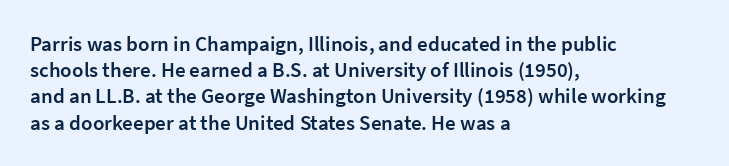
Just letters on the line, the space beneath them empty. Evenly set lines give the paragraph a standard silhouette. Compared with a centered layout, this one pins lines to the left instead. Letter spacing: default.
